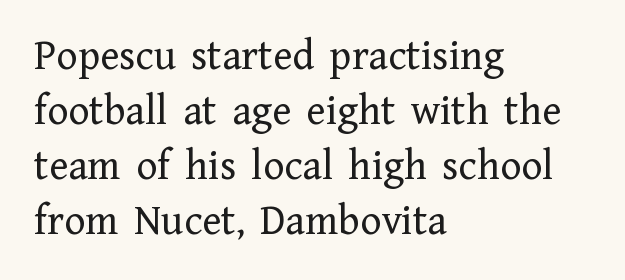
Q: Is the text bold? A: No.
Q: Is the text italic (slanted)? A: No, it is upright.
Q: Is the typeface a serif or a sans-serif typeface? A: Serif.
Q: Is the text underlined? A: No.
Q: How is the paragraph aligned? A: Left-aligned.
Q: Is the spacing between letters normal or unusually wide? A: Normal.
Q: Is the spacing between lines tight, normal or loose? A: Normal.
Q: Width (condensed, normal, or wide)? A: Normal.
Q: Stroke contrast? A: Low.
Q: x-height? A: Medium.
Q: Monospaced? A: No.
